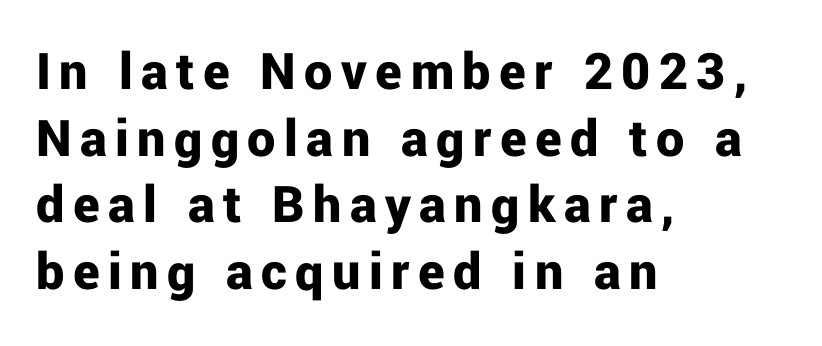
Q: Is the text bold? A: Yes.
Q: Is the text italic (slanted)? A: No, it is upright.
Q: Is the typeface a serif or a sans-serif typeface? A: Sans-serif.
Q: Is the text underlined? A: No.
Q: How is the paragraph aligned? A: Left-aligned.
Q: Width (condensed, normal, or wide)? A: Normal.
Q: Stroke contrast? A: Low.
Q: x-height? A: Medium.
Q: Monospaced? A: No.
